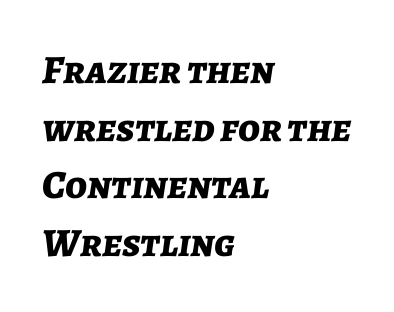
{"italic": "yes", "lean": "right", "slant_degrees": 7, "bold": "yes", "weight": "bold", "width": "normal", "stroke_contrast": "low", "x_height": "medium", "monospaced": "no", "underline": "no", "align": "left", "line_spacing": "normal", "line_spacing_ratio": 1.44, "letter_spacing": "normal", "letter_spacing_em": 0.0, "glyph_px": 40}
